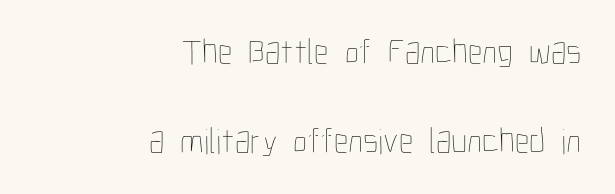
The image shows 36 px thin, condensed type, upright; set right-aligned, loose line spacing (2.47x), normal letter spacing, not underlined; low stroke contrast and a medium x-height.
